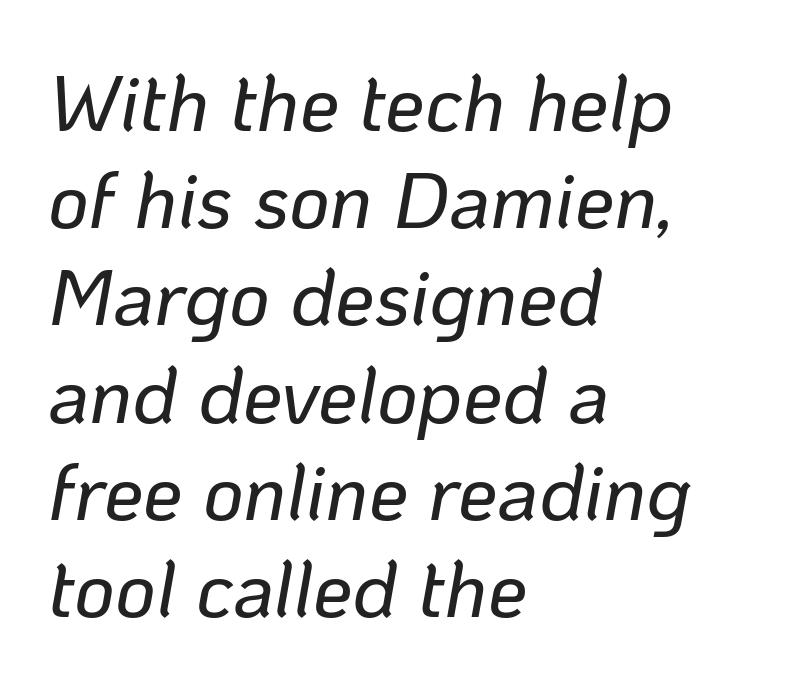
Look at the tracking — it's just the regular setting, nothing added. If you drew a line through each stem, it would be angled. Proportional: the letters do not fall into vertical columns. The specimen omits any rule beneath the text block's lines. Layout note: lines flush left.
